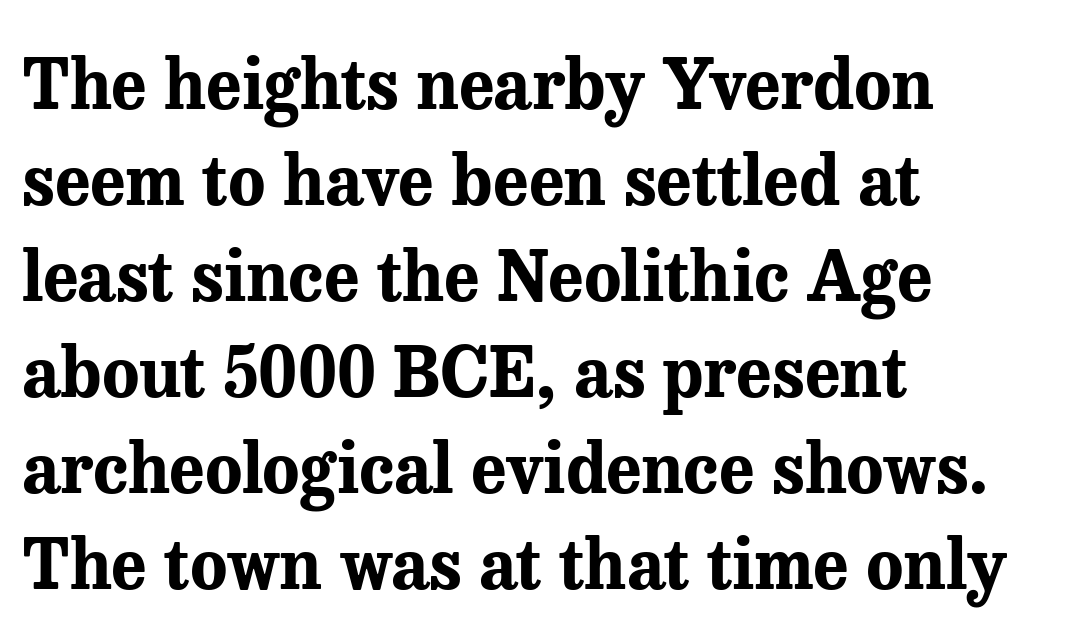
The image shows 69 px bold serif type, upright; set left-aligned, normal line spacing (1.39x), normal letter spacing, not underlined; medium stroke contrast and a medium x-height.
